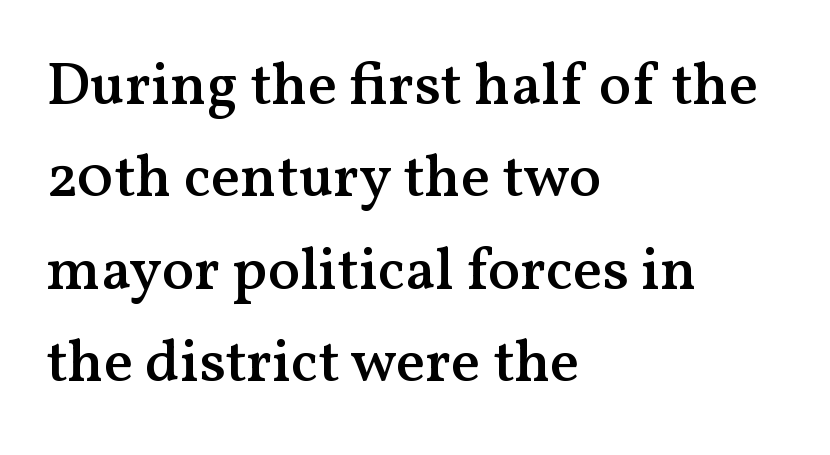
Q: Is the text bold? A: Semi-bold.
Q: Is the text italic (slanted)? A: No, it is upright.
Q: Is the typeface a serif or a sans-serif typeface? A: Serif.
Q: Is the text underlined? A: No.
Q: How is the paragraph aligned? A: Left-aligned.
Q: Is the spacing between letters normal or unusually wide? A: Normal.
Q: Is the spacing between lines tight, normal or loose? A: Normal.
Q: Width (condensed, normal, or wide)? A: Normal.
Q: Stroke contrast? A: Medium.
Q: x-height? A: Medium.
Q: Monospaced? A: No.
